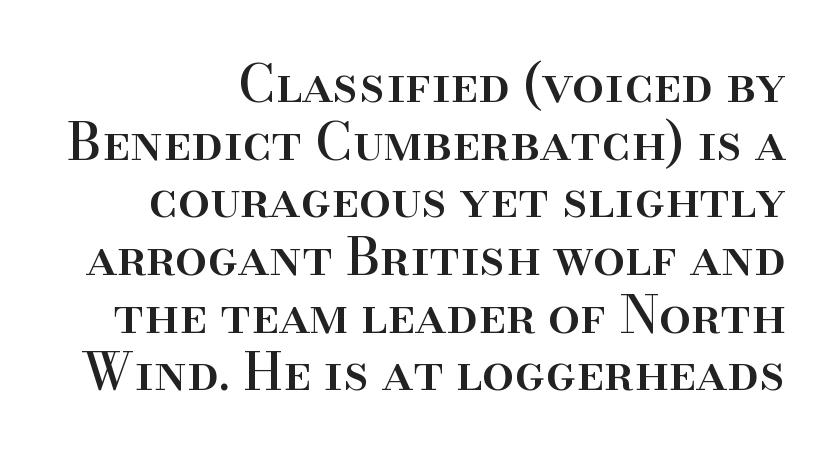
Proportional: the letters do not fall into vertical columns. Type without underlining. A roman cut, with each character standing at attention. The rendering keeps characters at their native spacing.
